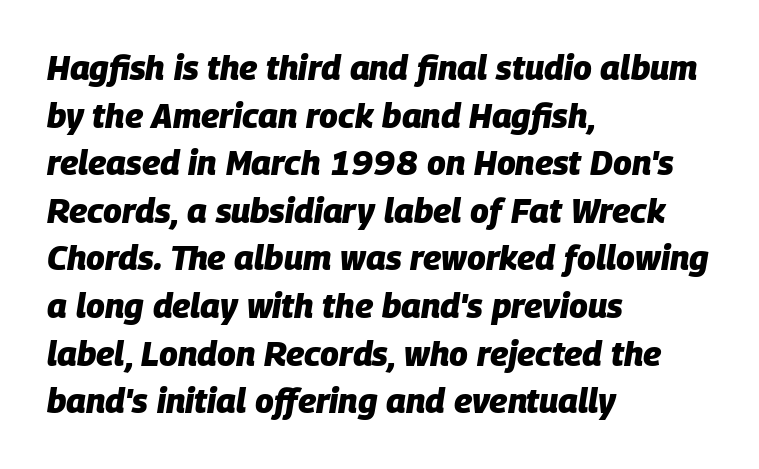
{"italic": "yes", "lean": "right", "slant_degrees": 9, "bold": "yes", "weight": "heavy", "width": "normal", "stroke_contrast": "low", "x_height": "large", "monospaced": "no", "underline": "no", "align": "left", "line_spacing": "normal", "line_spacing_ratio": 1.4, "letter_spacing": "normal", "letter_spacing_em": 0.0, "glyph_px": 34}
